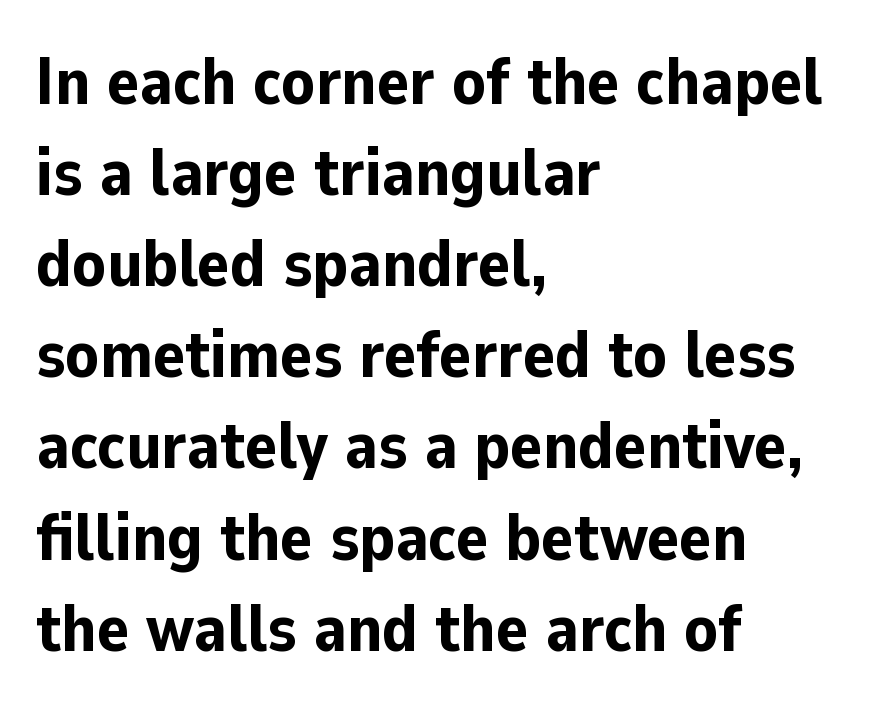
The image shows 67 px bold sans-serif type, upright; set left-aligned, normal line spacing (1.36x), normal letter spacing, not underlined; low stroke contrast and a medium x-height.
